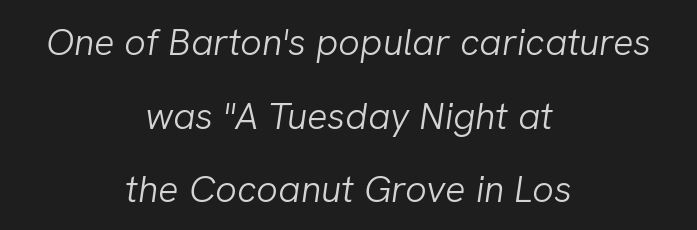
The letters sit at their default tracking, neither squeezed nor spread. Clear beneath every line of the passage. Teacher's note: observe the equal gaps on both sides — that is centered alignment. Loosely led — the rows are spread out. The weight tops out at a normal text grade. You can tell it's italic because the verticals aren't actually vertical.
